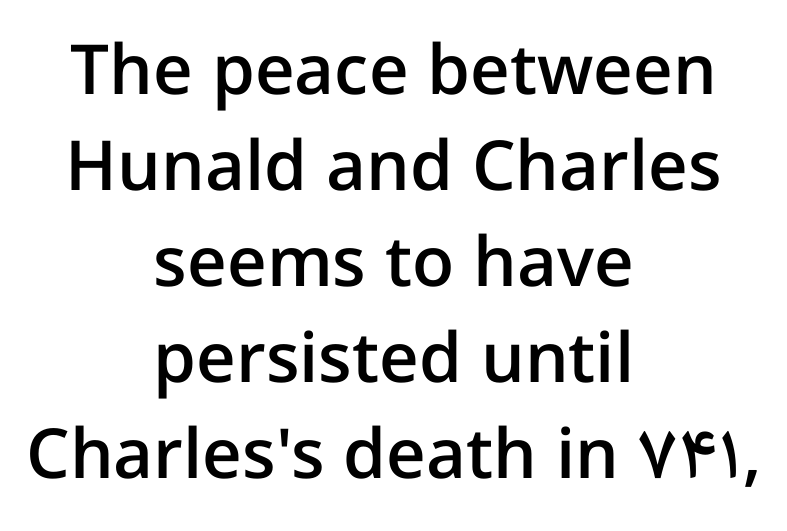
The image shows 69 px semibold sans-serif type, upright; set centered, normal line spacing (1.39x), normal letter spacing, not underlined; low stroke contrast and a medium x-height.
